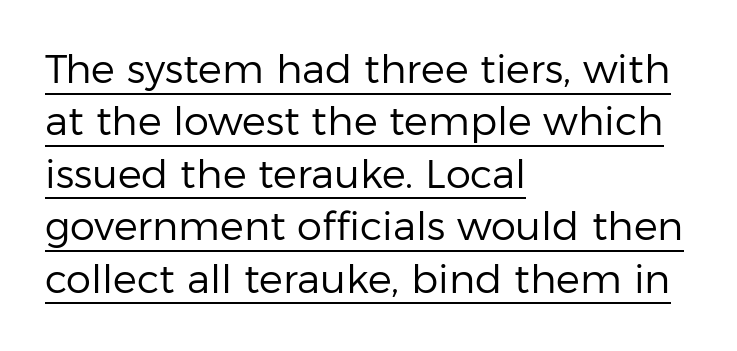
The image shows 40 px regular-weight sans-serif type, upright; set left-aligned, normal line spacing (1.31x), normal letter spacing, underlined; low stroke contrast and a medium x-height.
